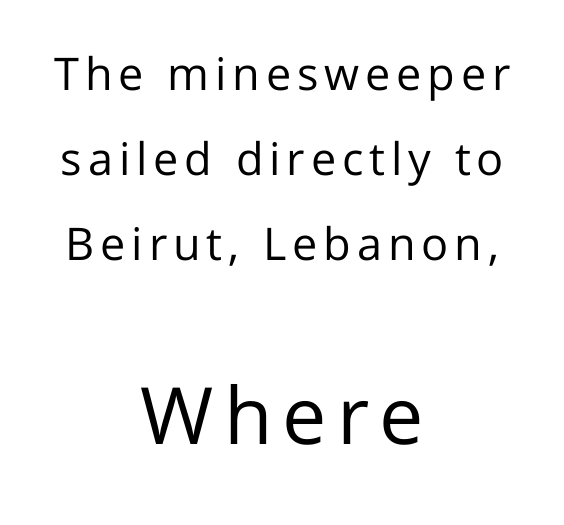
{"serif": "no", "italic": "no", "bold": "no", "weight": "regular", "width": "normal", "stroke_contrast": "low", "x_height": "medium", "monospaced": "no", "underline": "no", "align": "center", "line_spacing_ratio": 1.89, "larger_block": "second", "size_ratio": 1.76, "glyph_px": 79}
